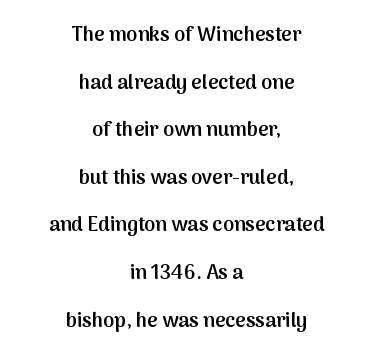
{"italic": "no", "bold": "semi", "underline": "no", "align": "center", "line_spacing": "loose", "line_spacing_ratio": 2.38, "letter_spacing": "normal", "letter_spacing_em": 0.0, "glyph_px": 20}
